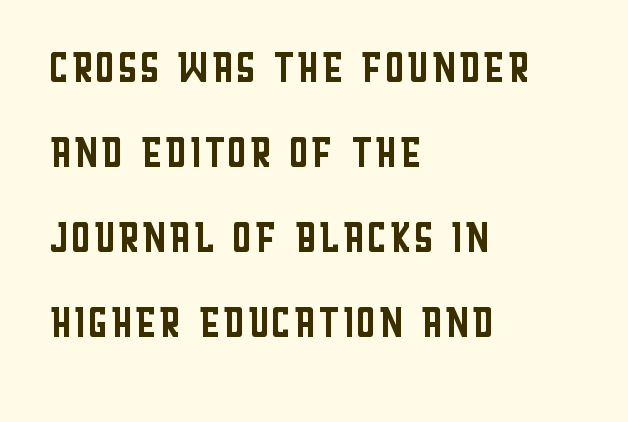
Do the letters lean? They stand straight. Look at the tracking — it's just the regular setting, nothing added. Think of a printed novel: that variable character pitch is what you see here. Evenly set lines give the paragraph a standard silhouette.
